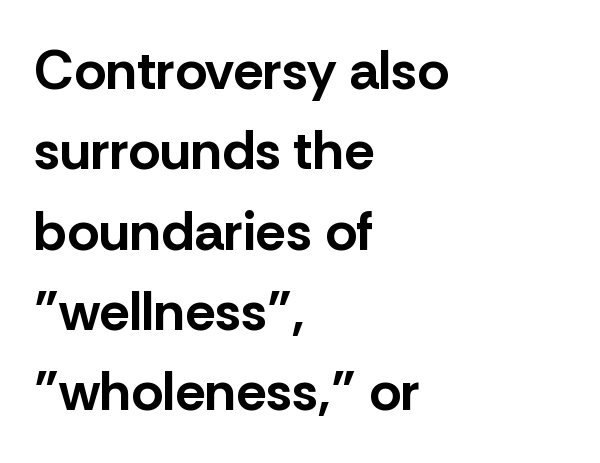
Q: Is the text bold? A: Yes.
Q: Is the text italic (slanted)? A: No, it is upright.
Q: Is the typeface a serif or a sans-serif typeface? A: Sans-serif.
Q: Is the text underlined? A: No.
Q: How is the paragraph aligned? A: Left-aligned.
Q: Is the spacing between letters normal or unusually wide? A: Normal.
Q: Is the spacing between lines tight, normal or loose? A: Normal.
Q: Width (condensed, normal, or wide)? A: Normal.
Q: Stroke contrast? A: Low.
Q: x-height? A: Medium.
Q: Monospaced? A: No.
